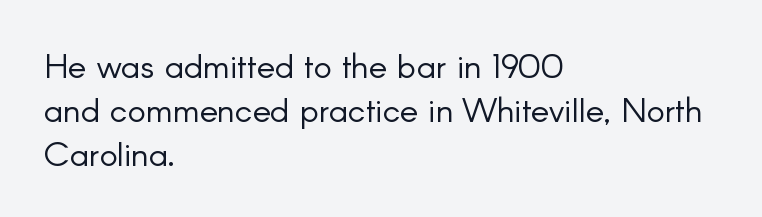
Q: Is the text bold? A: No.
Q: Is the text italic (slanted)? A: No, it is upright.
Q: Is the typeface a serif or a sans-serif typeface? A: Sans-serif.
Q: Is the text underlined? A: No.
Q: How is the paragraph aligned? A: Left-aligned.
Q: Is the spacing between letters normal or unusually wide? A: Normal.
Q: Is the spacing between lines tight, normal or loose? A: Normal.
Q: Width (condensed, normal, or wide)? A: Normal.
Q: Stroke contrast? A: Low.
Q: x-height? A: Small.
Q: Monospaced? A: No.
